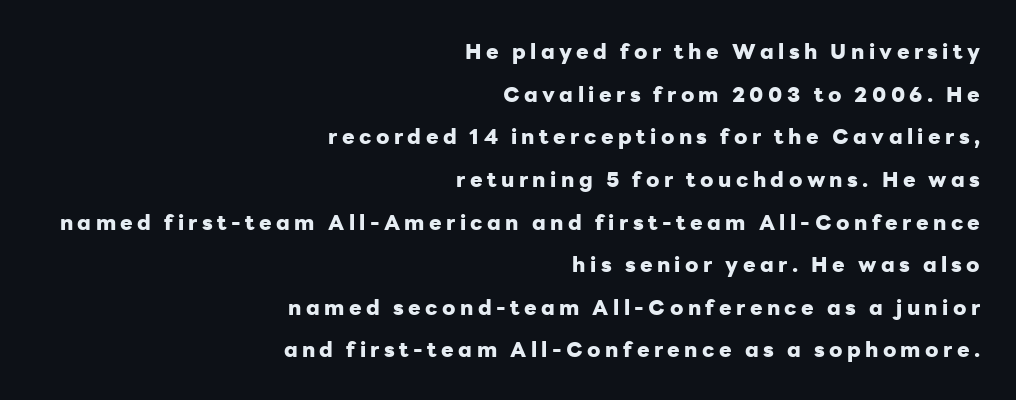
A student would call this right alignment; a typographer would say flush right, rag left. Between one letter and the next there's a generous, obvious gap. Typesetter's note: full bold, strokes at maximum text heaviness. Nope, not italic — everything's standing straight. The designer dialed line spacing up above the default. The specimen omits any rule beneath the text block's lines.
